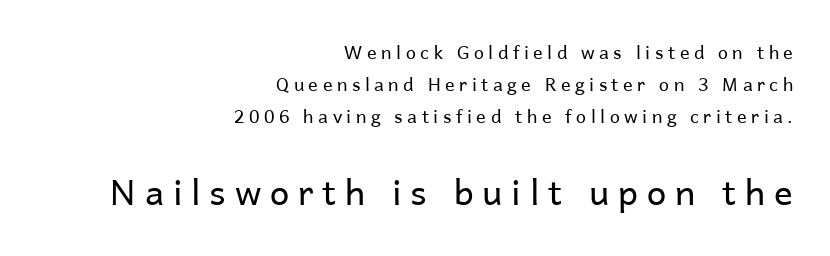
Rule under the text: the space is simply empty. Compared with a typical body face, this is equally light or lighter still. In CSS terms this would be text-align: right. The face used here is a sans, in the tradition of grotesques and geometrics.
